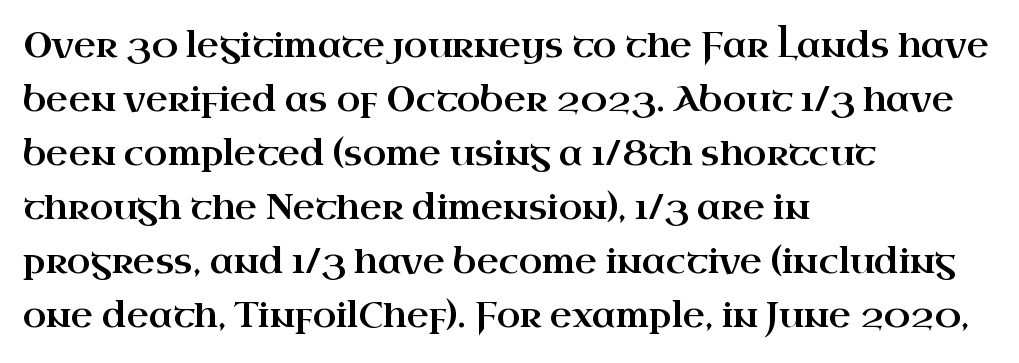
Students, note that the glyphs here touch the page at normal intervals. Regular leading. Bare-footed words on every line. Notice how the stems are strictly vertical — no italics here. Looks like regular typesetting: each glyph gets only the width it needs.
